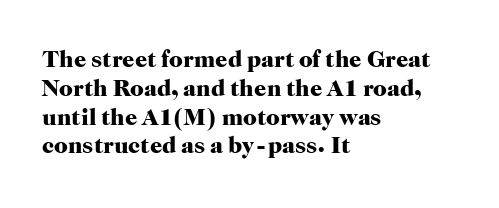
Q: Is the text bold? A: Yes.
Q: Is the text italic (slanted)? A: No, it is upright.
Q: Is the text underlined? A: No.
Q: How is the paragraph aligned? A: Left-aligned.
Q: Is the spacing between letters normal or unusually wide? A: Normal.
